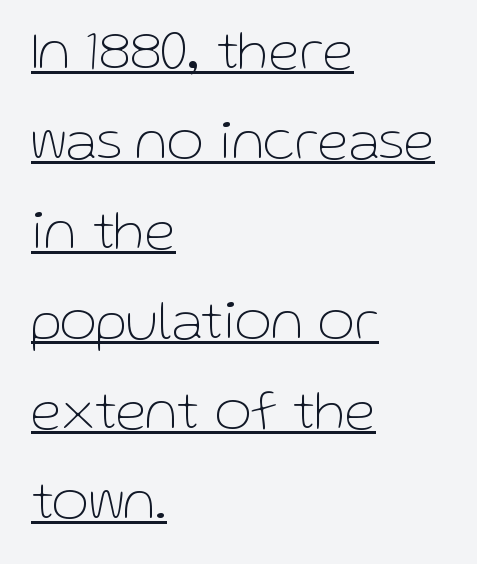
{"serif": "no", "italic": "no", "bold": "no", "weight": "thin", "width": "normal", "stroke_contrast": "low", "x_height": "medium", "monospaced": "no", "underline": "yes", "align": "left", "line_spacing": "normal", "line_spacing_ratio": 1.58, "letter_spacing": "normal", "letter_spacing_em": 0.0, "glyph_px": 57}
